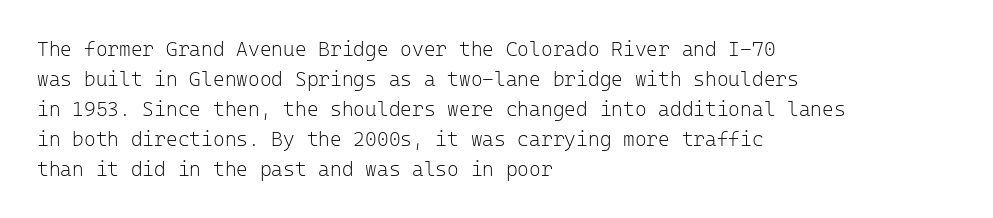
Q: Is the text bold? A: No.
Q: Is the text italic (slanted)? A: No, it is upright.
Q: Is the text underlined? A: No.
Q: How is the paragraph aligned? A: Left-aligned.
Q: Is the spacing between letters normal or unusually wide? A: Normal.
Q: Is the spacing between lines tight, normal or loose? A: Normal.
